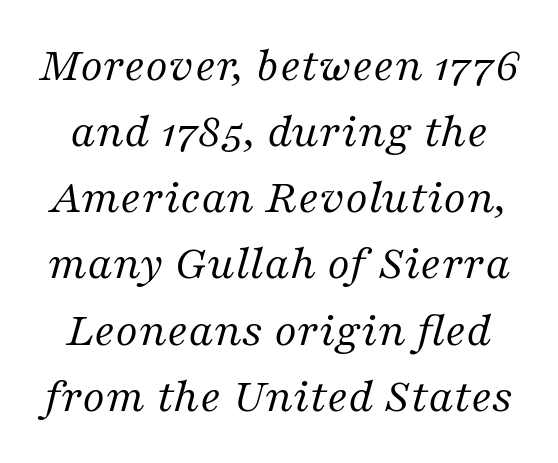
{"serif": "yes", "italic": "yes", "lean": "right", "slant_degrees": 16, "bold": "no", "weight": "regular", "width": "normal", "stroke_contrast": "medium", "x_height": "medium", "monospaced": "no", "underline": "no", "line_spacing": "normal", "line_spacing_ratio": 1.35, "letter_spacing": "normal", "letter_spacing_em": 0.0, "glyph_px": 49}
